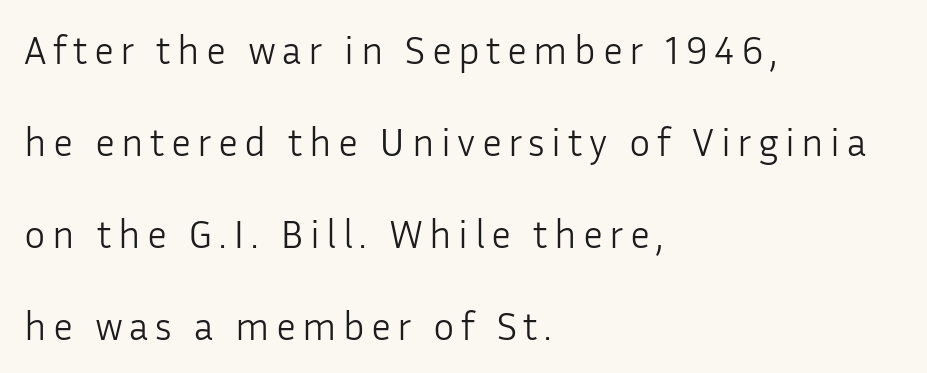
Q: Is the text bold? A: No.
Q: Is the text italic (slanted)? A: No, it is upright.
Q: Is the typeface a serif or a sans-serif typeface? A: Sans-serif.
Q: Is the text underlined? A: No.
Q: How is the paragraph aligned? A: Left-aligned.
Q: Is the spacing between lines tight, normal or loose? A: Loose.
Q: Width (condensed, normal, or wide)? A: Normal.
Q: Stroke contrast? A: Low.
Q: x-height? A: Medium.
Q: Monospaced? A: No.
